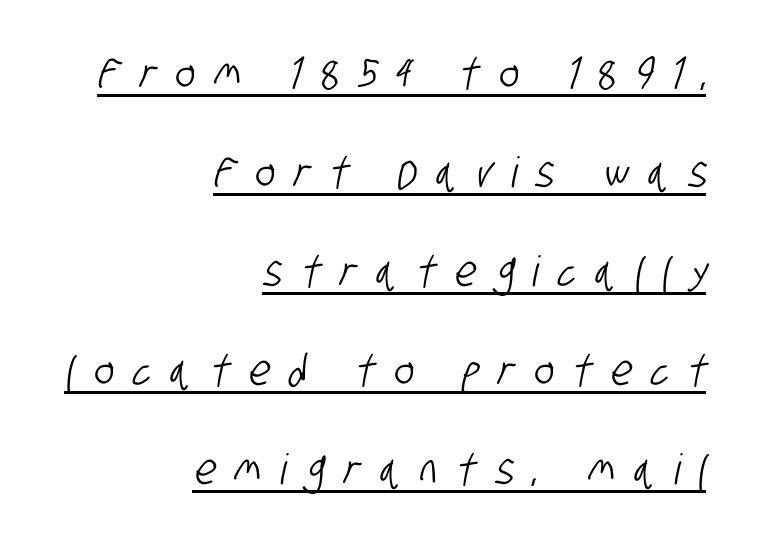
The type family on display is of the sans-serif kind. Reading down the column, the eye jumps a long way to each next line. The ragged edge is on the left, which tells us the setting is flush right. Do the characters align in a grid? No, the font is proportional. Notice how a bar underscores the lettering throughout. Loose tracking; the words dissolve into strings of separated letters.
